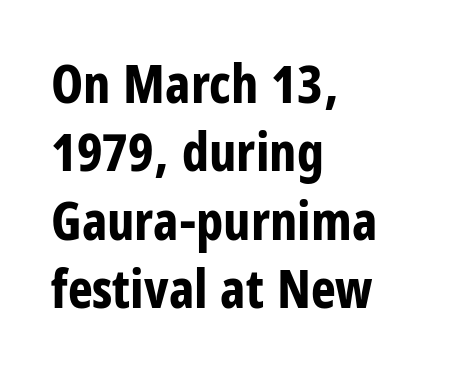
Q: Is the text bold? A: Yes.
Q: Is the text italic (slanted)? A: No, it is upright.
Q: Is the typeface a serif or a sans-serif typeface? A: Sans-serif.
Q: Is the text underlined? A: No.
Q: How is the paragraph aligned? A: Left-aligned.
Q: Is the spacing between letters normal or unusually wide? A: Normal.
Q: Is the spacing between lines tight, normal or loose? A: Normal.
Q: Width (condensed, normal, or wide)? A: Condensed.
Q: Stroke contrast? A: Low.
Q: x-height? A: Large.
Q: Monospaced? A: No.
